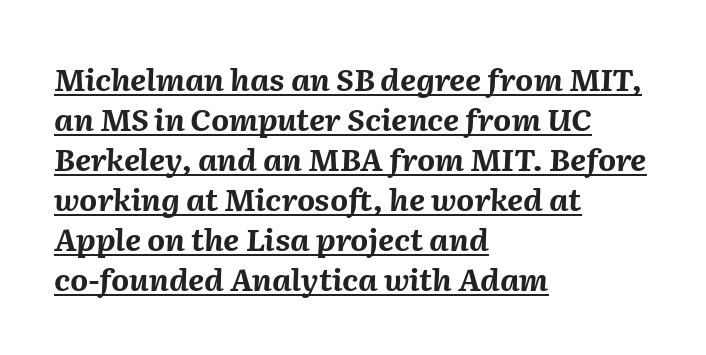
Q: Is the text bold? A: Yes.
Q: Is the text italic (slanted)? A: Yes, it leans right by about 2 degrees.
Q: Is the text underlined? A: Yes.
Q: How is the paragraph aligned? A: Left-aligned.
Q: Is the spacing between letters normal or unusually wide? A: Normal.
Q: Is the spacing between lines tight, normal or loose? A: Normal.
Q: Width (condensed, normal, or wide)? A: Normal.
Q: Stroke contrast? A: Medium.
Q: x-height? A: Medium.
Q: Monospaced? A: No.
